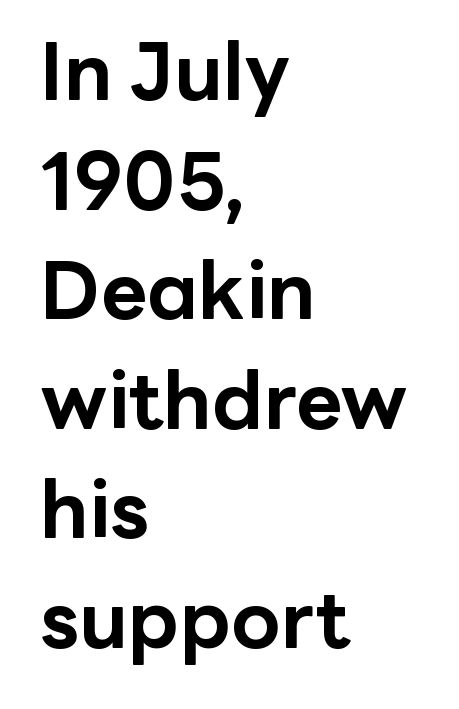
The image shows 80 px bold sans-serif type, upright; set left-aligned, normal line spacing (1.37x), normal letter spacing, not underlined; low stroke contrast and a medium x-height.
